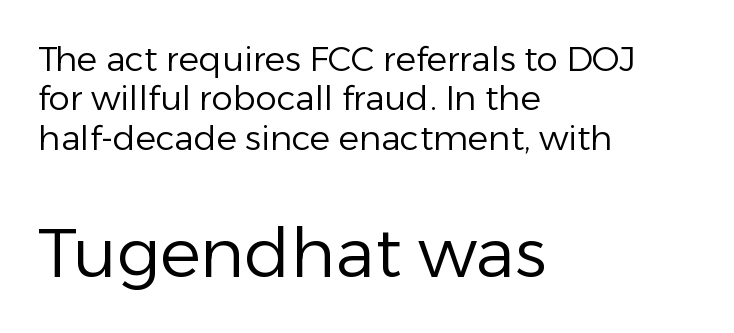
Upright lettering throughout. Horizontally, the lines are justified to the leading edge only. This sample has the flowing, uneven cadence of proportional lettering. Decoration check: the copy has no underline. A typesetter would call this zero additional tracking.
